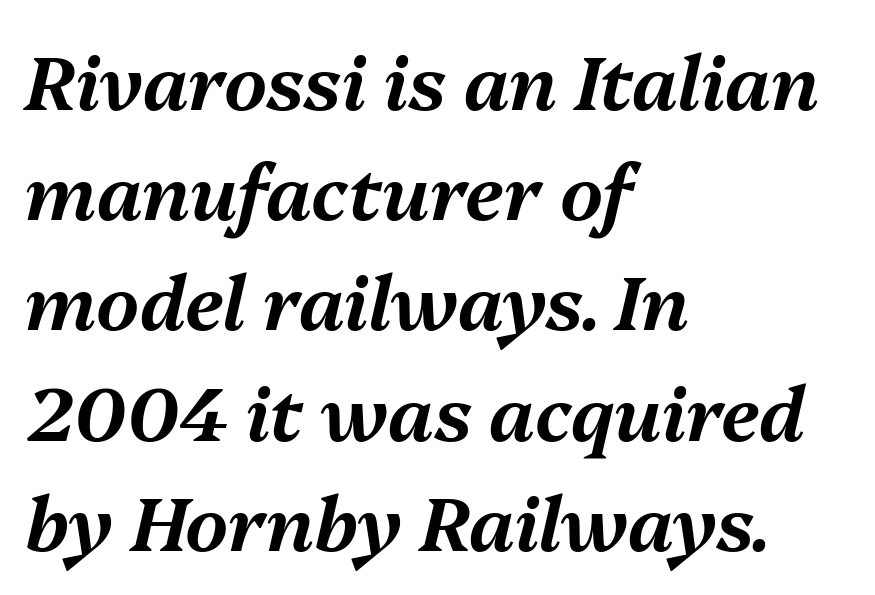
{"italic": "yes", "lean": "right", "slant_degrees": 13, "width": "normal", "stroke_contrast": "medium", "x_height": "medium", "monospaced": "no", "underline": "no", "align": "left", "line_spacing": "normal", "line_spacing_ratio": 1.47, "letter_spacing": "normal", "letter_spacing_em": 0.0, "glyph_px": 75}
